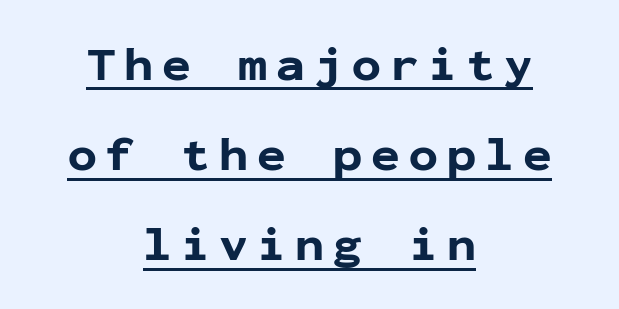
{"serif": "no", "italic": "no", "bold": "yes", "weight": "bold", "width": "normal", "stroke_contrast": "low", "x_height": "medium", "monospaced": "yes", "underline": "yes", "align": "center", "line_spacing_ratio": 1.88, "glyph_px": 48}
